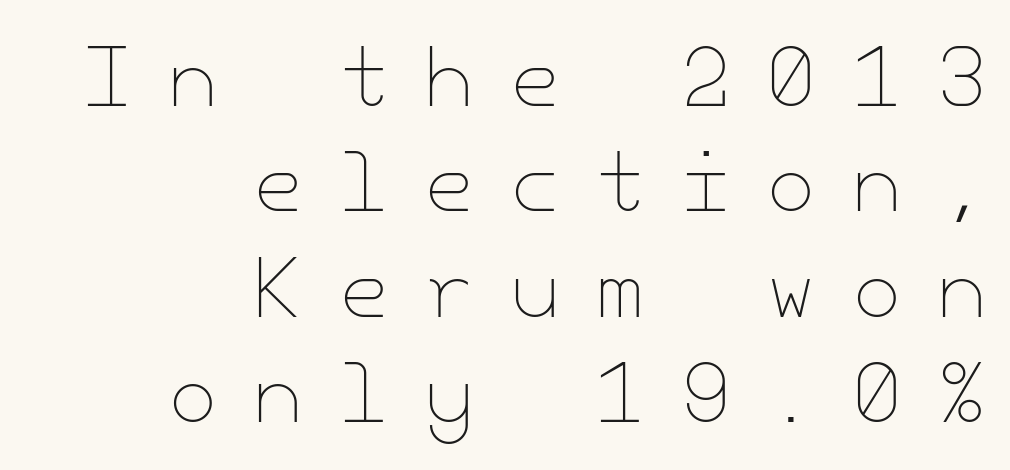
The image shows 77 px thin type, upright; set right-aligned, normal line spacing (1.37x), unusually wide letter spacing (+0.49 em), not underlined; low stroke contrast and a small x-height.
